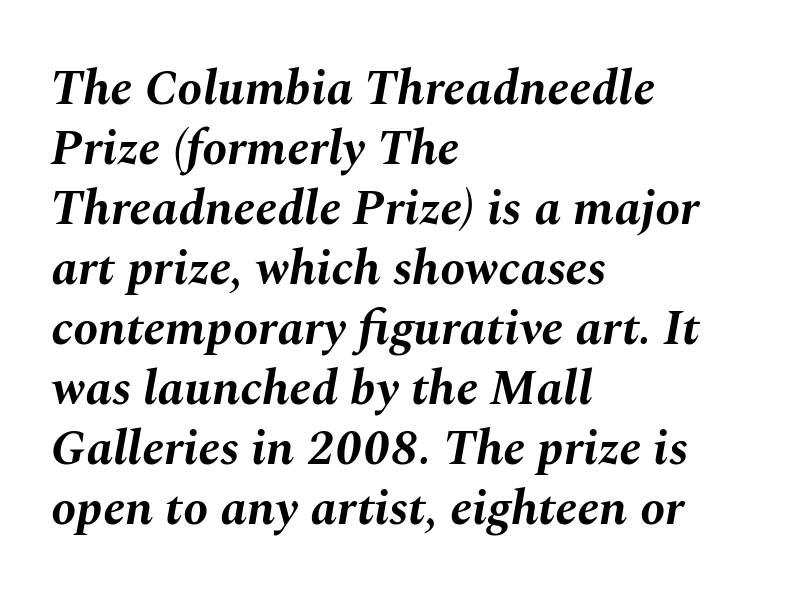
Q: Is the text bold? A: Yes.
Q: Is the text italic (slanted)? A: Yes, it leans right by about 10 degrees.
Q: Is the text underlined? A: No.
Q: How is the paragraph aligned? A: Left-aligned.
Q: Is the spacing between letters normal or unusually wide? A: Normal.
Q: Width (condensed, normal, or wide)? A: Normal.
Q: Stroke contrast? A: Medium.
Q: x-height? A: Medium.
Q: Monospaced? A: No.
